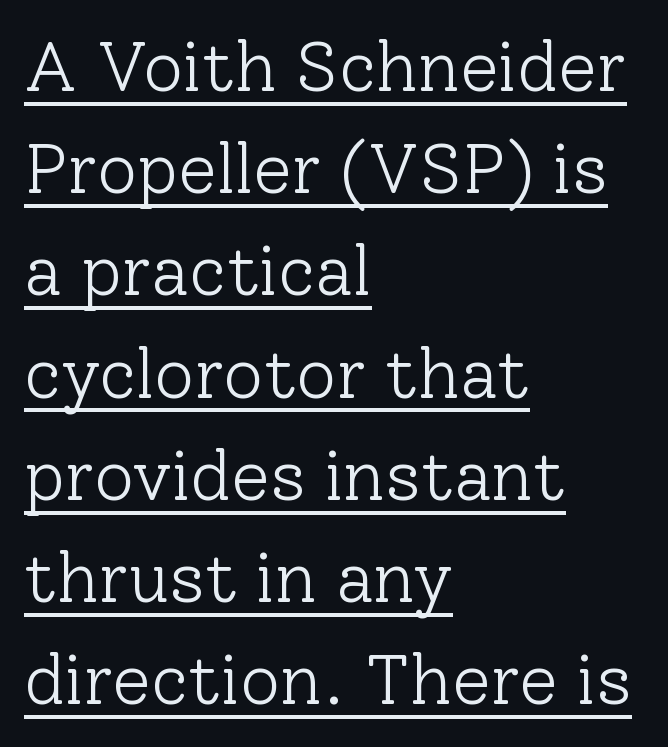
{"serif": "yes", "italic": "no", "bold": "no", "weight": "light", "width": "normal", "stroke_contrast": "low", "x_height": "medium", "monospaced": "no", "underline": "yes", "align": "left", "line_spacing": "normal", "line_spacing_ratio": 1.46, "letter_spacing": "normal", "letter_spacing_em": 0.0, "glyph_px": 70}
